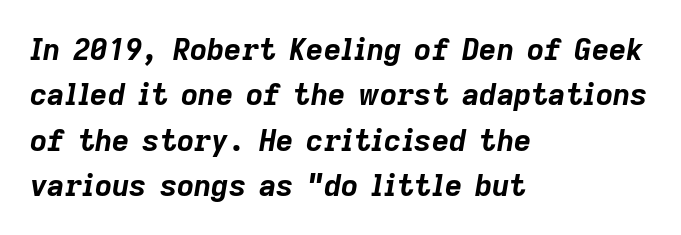
The image shows 30 px bold type, italic (leaning right); set left-aligned, normal line spacing (1.51x), normal letter spacing, not underlined; low stroke contrast and a medium x-height.
